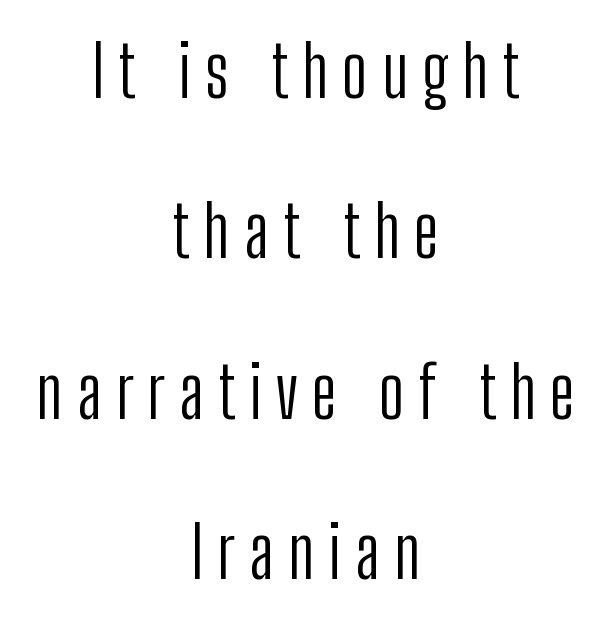
{"serif": "no", "italic": "no", "bold": "no", "weight": "light", "width": "condensed", "stroke_contrast": "low", "x_height": "medium", "monospaced": "no", "underline": "no", "align": "center", "line_spacing": "loose", "line_spacing_ratio": 2.26, "letter_spacing": "wide", "letter_spacing_em": 0.2, "glyph_px": 71}
